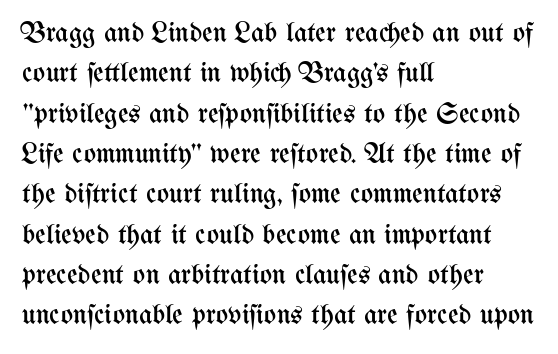
Q: Is the text bold? A: No.
Q: Is the text italic (slanted)? A: No, it is upright.
Q: Is the text underlined? A: No.
Q: How is the paragraph aligned? A: Left-aligned.
Q: Is the spacing between letters normal or unusually wide? A: Normal.
Q: Is the spacing between lines tight, normal or loose? A: Normal.
Q: Width (condensed, normal, or wide)? A: Condensed.
Q: Stroke contrast? A: Medium.
Q: x-height? A: Medium.
Q: Monospaced? A: No.
